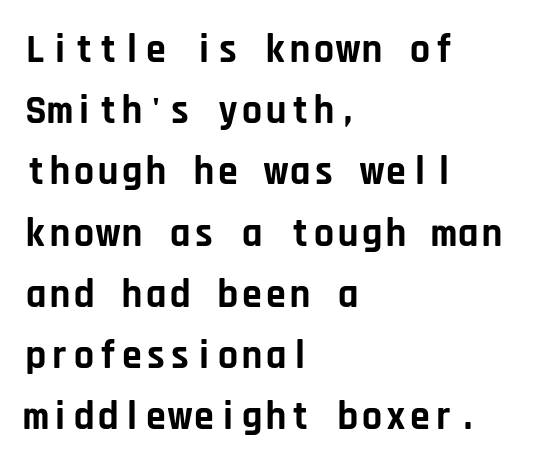
Does the leading feel generous? No, just average. No italicization has been applied; the sample stays upright. These words are printed bold, with thick strokes throughout. Typographically, this falls in the sans-serif category. These lines keep a tight, regular rhythm from letter to letter. Leftover space on each line is placed entirely after the last word.
